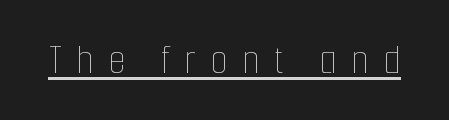
The image shows 44 px thin, condensed type, upright; set unusually wide letter spacing (+0.33 em), underlined; low stroke contrast and a medium x-height.
